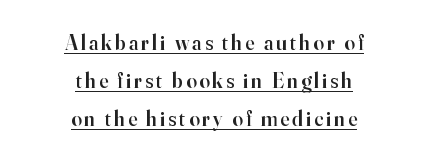
Q: Is the text bold? A: Semi-bold.
Q: Is the text italic (slanted)? A: No, it is upright.
Q: Is the text underlined? A: Yes.
Q: How is the paragraph aligned? A: Centered.
